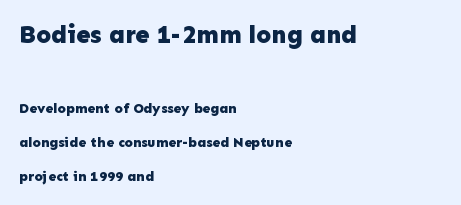
The type is set solid horizontally, with unmodified tracking. Notice the wide empty band between every row — that's loose leading. Larger block? The one above; the one below is distinctly smaller. As a designer I'd log this as weight 700, bold.
